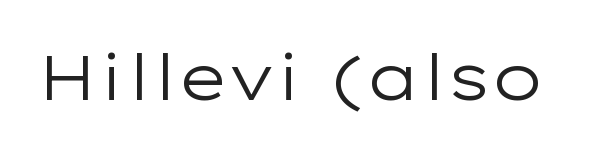
Short note: letters normally spaced. Classification — sans serif. Is this a heavy cut? Hardly; it is regular or lighter. A typesetter would call this proportional, since set widths differ per character. The glyphs are unaccompanied by any horizontal stroke below them.
